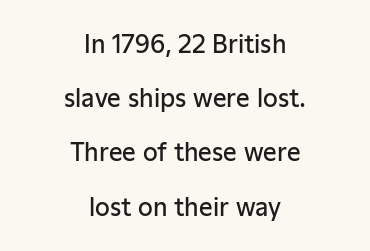
Q: Is the text bold? A: Semi-bold.
Q: Is the text italic (slanted)? A: No, it is upright.
Q: Is the text underlined? A: No.
Q: How is the paragraph aligned? A: Centered.
Q: Is the spacing between letters normal or unusually wide? A: Normal.
Q: Is the spacing between lines tight, normal or loose? A: Loose.
